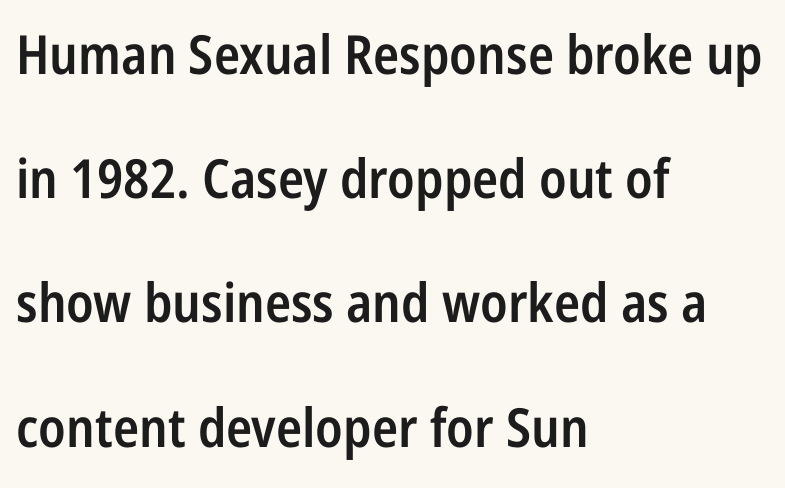
Q: Is the text bold? A: Semi-bold.
Q: Is the text italic (slanted)? A: No, it is upright.
Q: Is the typeface a serif or a sans-serif typeface? A: Sans-serif.
Q: Is the text underlined? A: No.
Q: How is the paragraph aligned? A: Left-aligned.
Q: Is the spacing between letters normal or unusually wide? A: Normal.
Q: Is the spacing between lines tight, normal or loose? A: Loose.
Q: Width (condensed, normal, or wide)? A: Condensed.
Q: Stroke contrast? A: Low.
Q: x-height? A: Medium.
Q: Monospaced? A: No.
